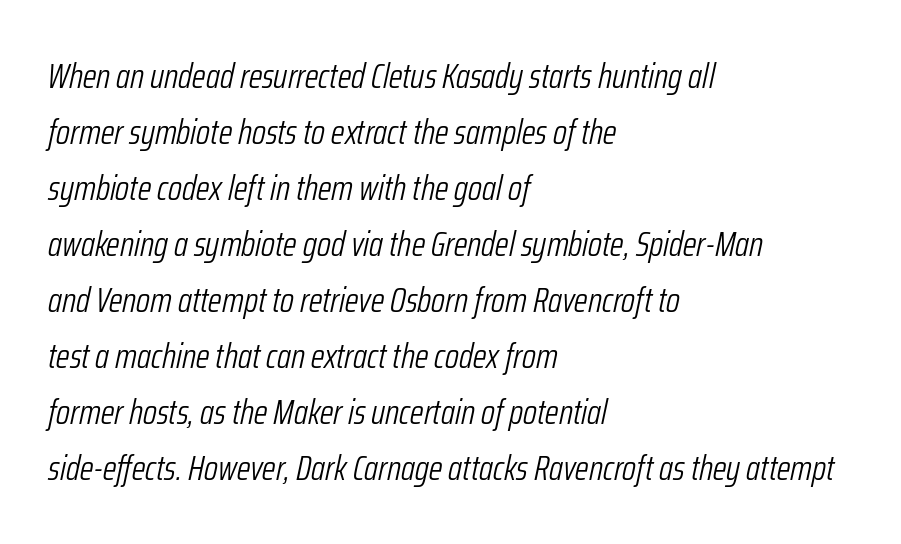
Anything drawn beneath the words? Only blank space. Spacing verdict: proportional, widths tailored to each character. Italic: yes, the glyphs are oblique. The typeface has the unassuming heft of standard copy or less. Tracking value appears to be zero — textbook default spacing. Regarding leading, the lines here are spaced in the standard way.
